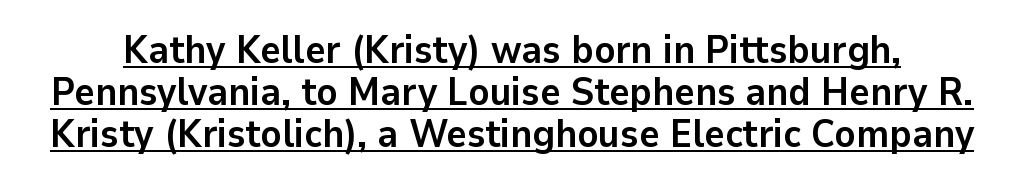
The face used here appears with an underline applied. In terms of letterspacing, this is plain default setting. Nope, not italic — everything's standing straight. Here the designer chose a conventional face with non-uniform glyph widths.
